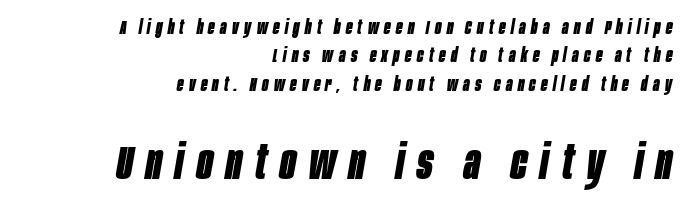
{"italic": "yes", "lean": "right", "slant_degrees": 10, "bold": "yes", "weight": "bold", "width": "condensed", "stroke_contrast": "low", "x_height": "large", "monospaced": "no", "underline": "no", "align": "right", "line_spacing": "normal", "line_spacing_ratio": 1.49, "letter_spacing": "wide", "letter_spacing_em": 0.28, "larger_block": "second", "size_ratio": 2.47, "glyph_px": 47}
